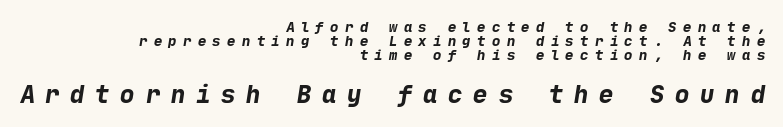
Q: Is the text bold? A: Yes.
Q: Is the text underlined? A: No.
Q: How is the paragraph aligned? A: Right-aligned.
Q: Is the spacing between letters normal or unusually wide? A: Unusually wide.
Q: Is the spacing between lines tight, normal or loose? A: Tight.
Q: Which block of text is set in a larger size, the first (top) or the second (bottom)? A: The second (bottom) one.
